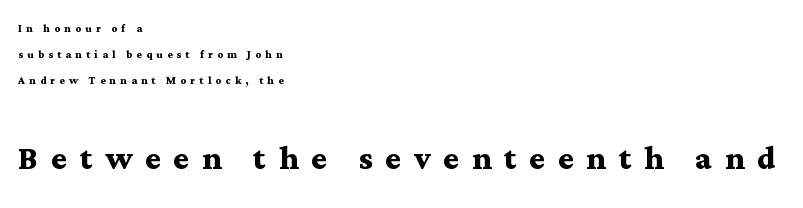
Q: Is the text bold? A: Yes.
Q: Is the text italic (slanted)? A: No, it is upright.
Q: Is the typeface a serif or a sans-serif typeface? A: Serif.
Q: Is the text underlined? A: No.
Q: How is the paragraph aligned? A: Left-aligned.
Q: Is the spacing between letters normal or unusually wide? A: Unusually wide.
Q: Which block of text is set in a larger size, the first (top) or the second (bottom)? A: The second (bottom) one.
Q: Width (condensed, normal, or wide)? A: Wide.
Q: Stroke contrast? A: Medium.
Q: x-height? A: Medium.
Q: Monospaced? A: No.
